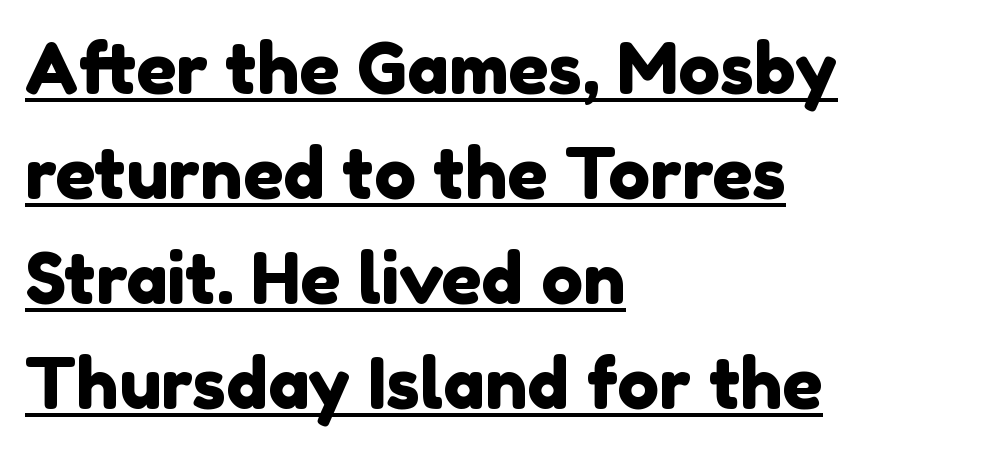
Q: Is the typeface a serif or a sans-serif typeface? A: Sans-serif.
Q: Is the text underlined? A: Yes.
Q: How is the paragraph aligned? A: Left-aligned.
Q: Is the spacing between letters normal or unusually wide? A: Normal.
Q: Is the spacing between lines tight, normal or loose? A: Normal.
Q: Width (condensed, normal, or wide)? A: Normal.
Q: x-height? A: Medium.
Q: Monospaced? A: No.
